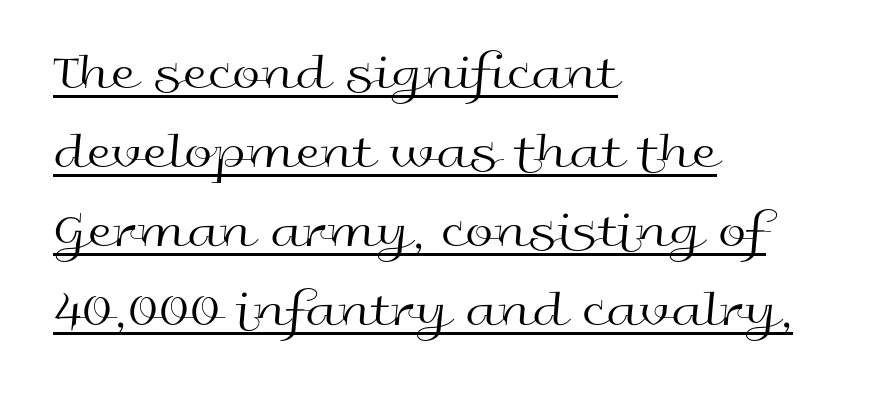
This sample carries an underscore along the baseline area. In terms of leading, this rendering sits right in the middle. This is not heavy type; no bold has been used. This sample uses an upright cut, with every glyph sitting square on the baseline. What kind of face is this? One without serifs — a sans.
